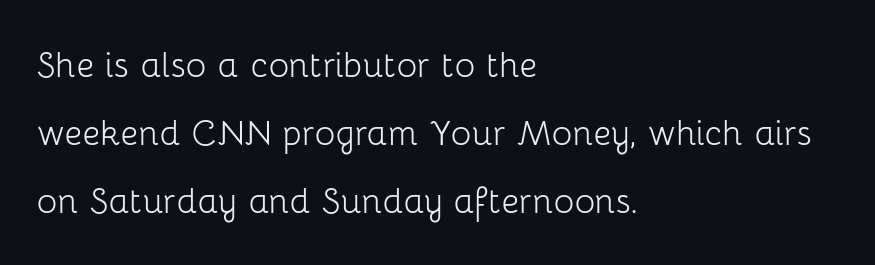
Evenly set lines give the paragraph a standard silhouette. Stroke thickness stays within the range of a standard reading face or lighter. Letters rest on an invisible, unmarked baseline. Unlike a traditional serif, this face leaves its strokes unadorned.
